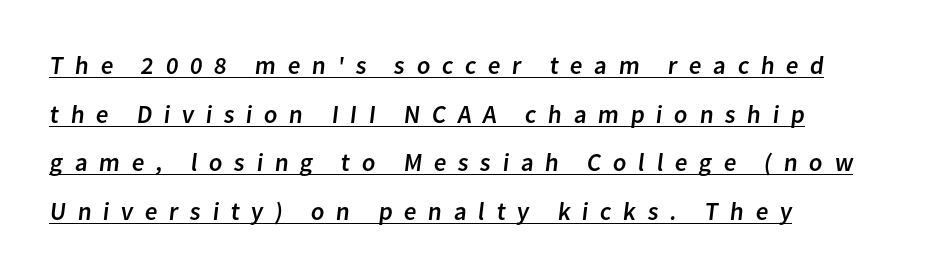
The tracking jumps out immediately: characters are airy and widely separated. The rendered words wear a rule along their underside. A student would call this left alignment; a typographer would say flush left, rag right. The vertical gap from one line to the next is large.
